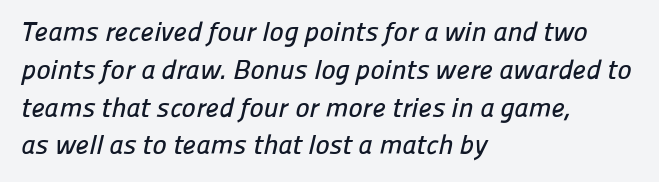
The image shows 27 px text type; set left-aligned, normal line spacing (1.4x), normal letter spacing, not underlined.
